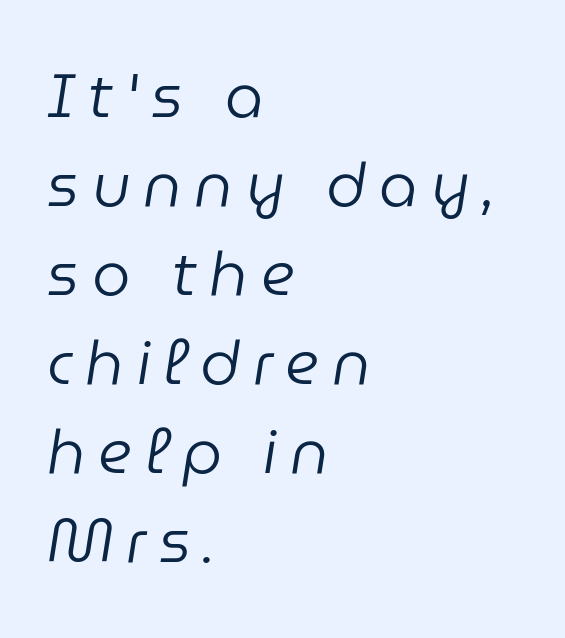
{"italic": "yes", "lean": "right", "slant_degrees": 9, "bold": "no", "weight": "regular", "width": "normal", "stroke_contrast": "low", "x_height": "medium", "monospaced": "no", "underline": "no", "align": "left", "line_spacing": "normal", "line_spacing_ratio": 1.46, "letter_spacing": "wide", "letter_spacing_em": 0.21, "glyph_px": 61}
